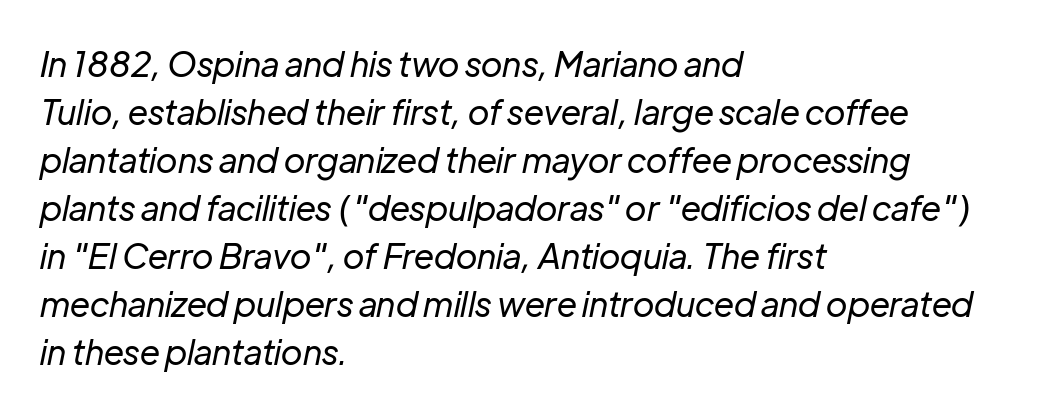
The image shows 34 px regular-weight type, italic (leaning right); set left-aligned, normal line spacing (1.41x), normal letter spacing, not underlined; low stroke contrast and a medium x-height.
